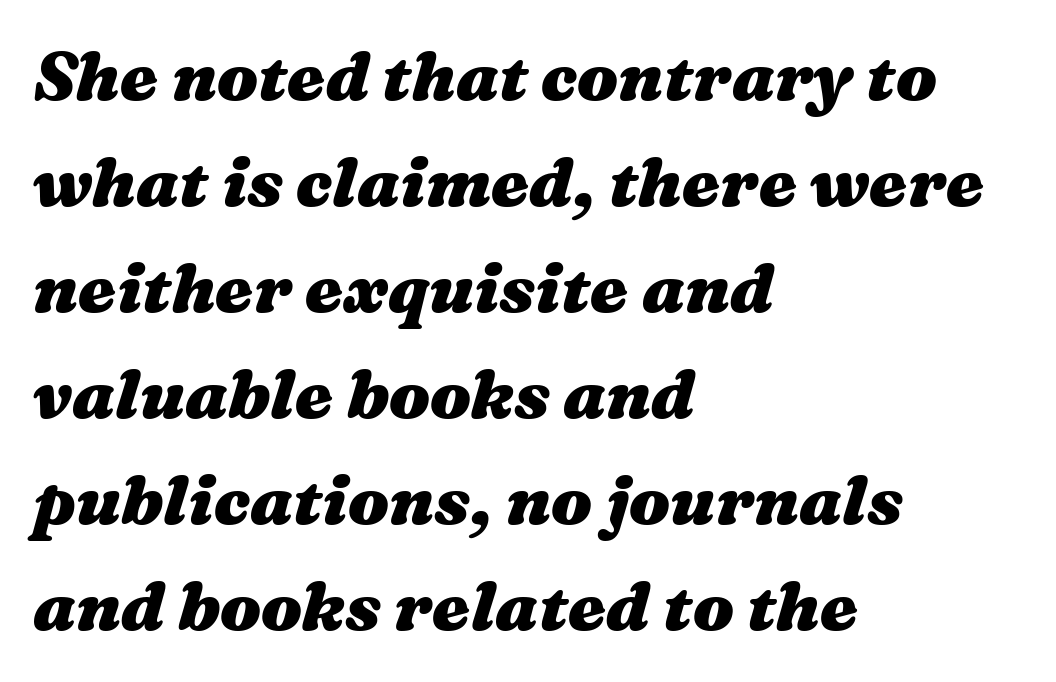
{"italic": "yes", "lean": "right", "slant_degrees": 16, "bold": "yes", "weight": "heavy", "width": "wide", "stroke_contrast": "medium", "x_height": "medium", "monospaced": "no", "underline": "no", "align": "left", "line_spacing": "normal", "line_spacing_ratio": 1.56, "letter_spacing": "normal", "letter_spacing_em": 0.0, "glyph_px": 68}
